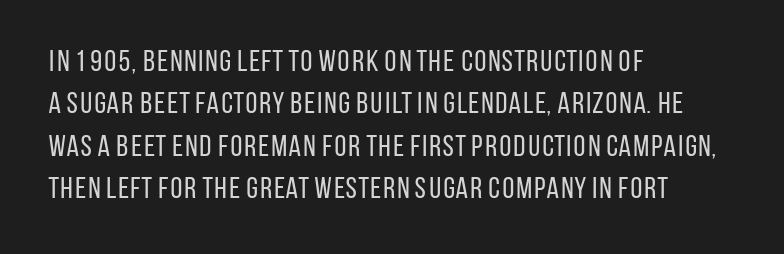
Note the varied advance widths — an 'i' is clearly narrower than an 'm'. In CSS terms this would be text-align: left. You could call the tracking neutral — neither tight nor loose. If you drew a line through each stem, it would be perfectly vertical. Any mark beneath the type? The region is blank. This sample uses a sans-serif face.
